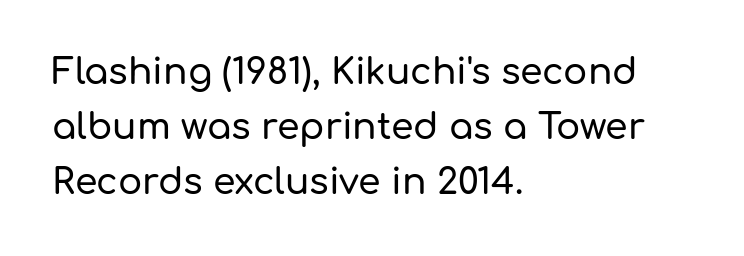
{"serif": "no", "italic": "no", "width": "normal", "stroke_contrast": "low", "x_height": "medium", "monospaced": "no", "underline": "no", "align": "left", "line_spacing": "normal", "line_spacing_ratio": 1.53, "letter_spacing": "normal", "letter_spacing_em": 0.0, "glyph_px": 36}
